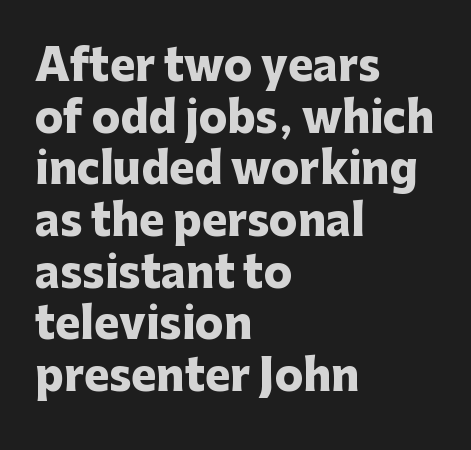
Q: Is the text bold? A: Yes.
Q: Is the text italic (slanted)? A: No, it is upright.
Q: Is the typeface a serif or a sans-serif typeface? A: Sans-serif.
Q: Is the text underlined? A: No.
Q: How is the paragraph aligned? A: Left-aligned.
Q: Is the spacing between letters normal or unusually wide? A: Normal.
Q: Width (condensed, normal, or wide)? A: Normal.
Q: Stroke contrast? A: Low.
Q: x-height? A: Medium.
Q: Monospaced? A: No.
